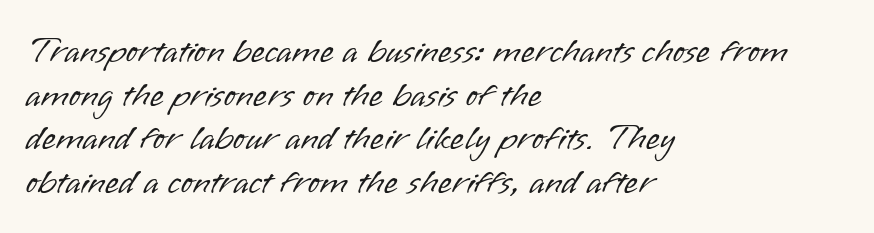
Q: Is the text bold? A: No.
Q: Is the text italic (slanted)? A: Yes.
Q: Is the typeface a serif or a sans-serif typeface? A: Sans-serif.
Q: Is the text underlined? A: No.
Q: How is the paragraph aligned? A: Left-aligned.
Q: Is the spacing between letters normal or unusually wide? A: Normal.
Q: Width (condensed, normal, or wide)? A: Normal.
Q: Stroke contrast? A: Low.
Q: x-height? A: Small.
Q: Monospaced? A: No.
